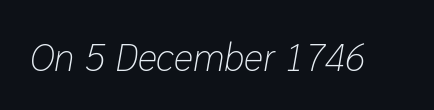
The image shows 38 px light type, italic (leaning right); set normal letter spacing, not underlined; low stroke contrast and a medium x-height.
